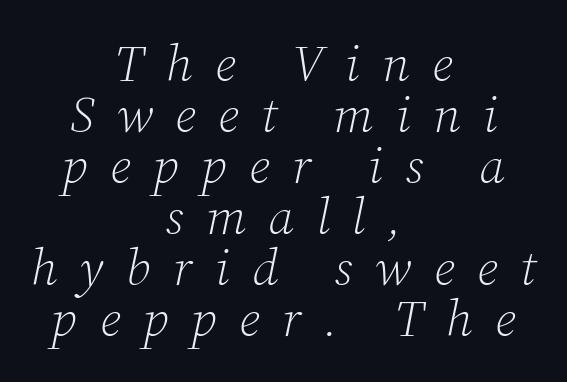
Q: Is the text bold? A: No.
Q: Is the text italic (slanted)? A: Yes, it leans right by about 12 degrees.
Q: Is the typeface a serif or a sans-serif typeface? A: Serif.
Q: Is the text underlined? A: No.
Q: How is the paragraph aligned? A: Centered.
Q: Is the spacing between letters normal or unusually wide? A: Unusually wide.
Q: Is the spacing between lines tight, normal or loose? A: Tight.
Q: Width (condensed, normal, or wide)? A: Normal.
Q: Stroke contrast? A: Low.
Q: x-height? A: Medium.
Q: Monospaced? A: No.
